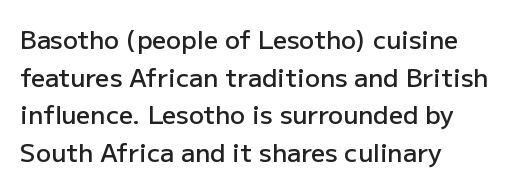
The image shows 25 px text type, upright; set left-aligned, normal line spacing (1.51x), normal letter spacing, not underlined.
